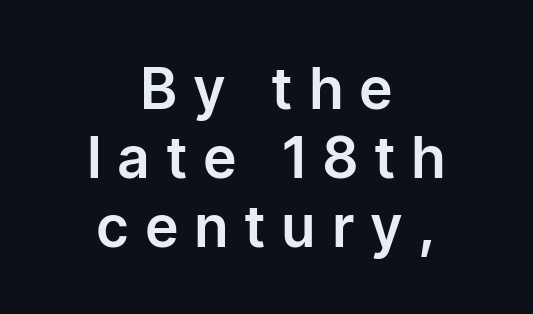
Q: Is the text italic (slanted)? A: No, it is upright.
Q: Is the typeface a serif or a sans-serif typeface? A: Sans-serif.
Q: Is the text underlined? A: No.
Q: How is the paragraph aligned? A: Centered.
Q: Is the spacing between letters normal or unusually wide? A: Unusually wide.
Q: Width (condensed, normal, or wide)? A: Normal.
Q: Stroke contrast? A: Low.
Q: x-height? A: Medium.
Q: Monospaced? A: No.
